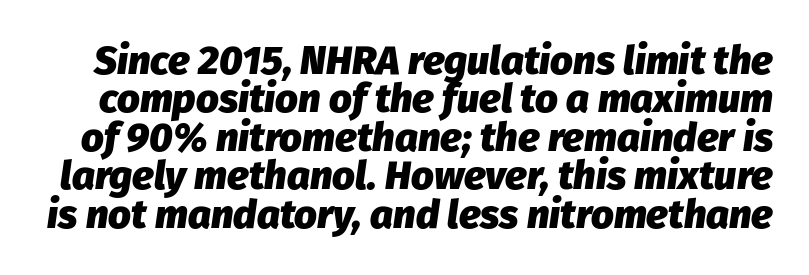
Q: Is the text bold? A: Yes.
Q: Is the text italic (slanted)? A: Yes, it leans right by about 8 degrees.
Q: Is the text underlined? A: No.
Q: Is the spacing between letters normal or unusually wide? A: Normal.
Q: Is the spacing between lines tight, normal or loose? A: Tight.
Q: Width (condensed, normal, or wide)? A: Normal.
Q: Stroke contrast? A: Low.
Q: x-height? A: Medium.
Q: Monospaced? A: No.
